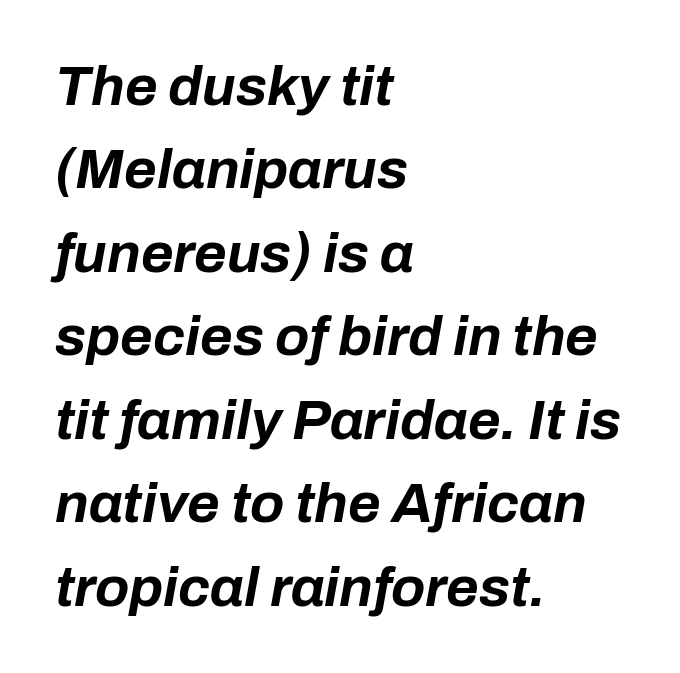
The image shows 56 px bold type, italic (leaning right); set left-aligned, normal line spacing (1.49x), normal letter spacing, not underlined; low stroke contrast and a medium x-height.
